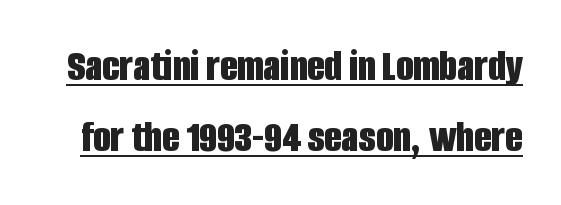
The image shows 45 px bold, condensed sans-serif type, upright; set normal line spacing (1.58x), normal letter spacing, underlined; low stroke contrast and a large x-height.
